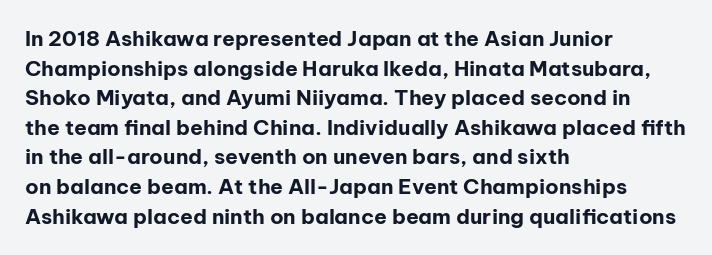
Q: Is the text bold? A: Yes.
Q: Is the text italic (slanted)? A: No, it is upright.
Q: Is the text underlined? A: No.
Q: How is the paragraph aligned? A: Left-aligned.
Q: Is the spacing between letters normal or unusually wide? A: Normal.
Q: Is the spacing between lines tight, normal or loose? A: Normal.
